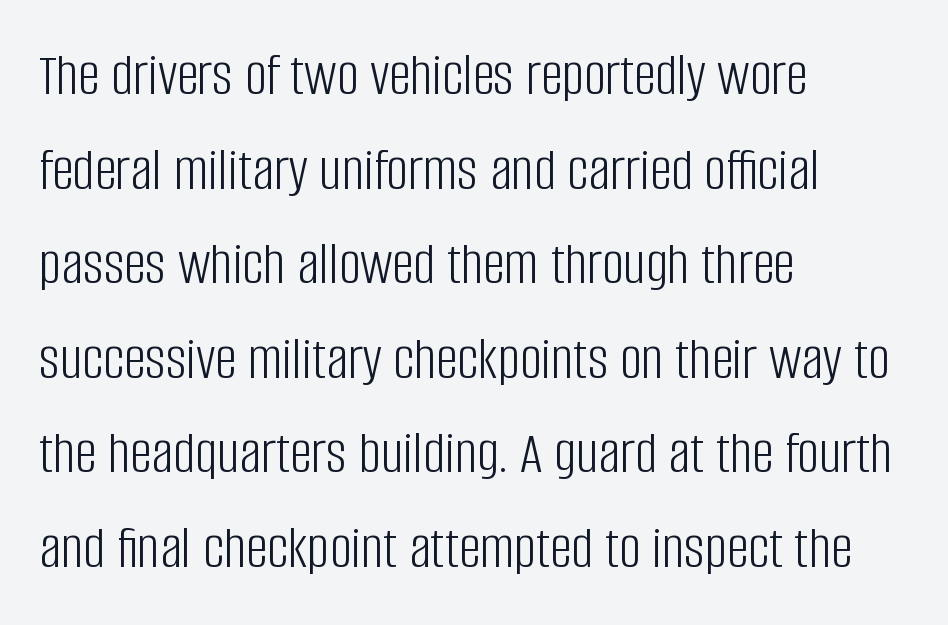
In terms of posture, this sample is upright. Each word holds together tightly as a unit, with standard inter-letter gaps. These glyphs show unthickened strokes, regular width or finer. Varying glyph widths throughout — classic text-font behaviour. If you drew a ruler down the left edge, every line would touch it.
